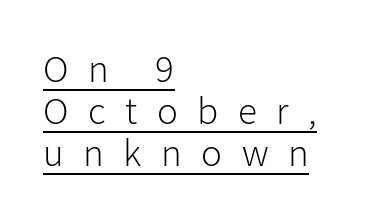
Stems here are at most as thick as an everyday book face. Spacing verdict: proportional, widths tailored to each character. Leading is clearly below the norm, producing a dense column. No feet cap the strokes, marking this as sans-serif type.
